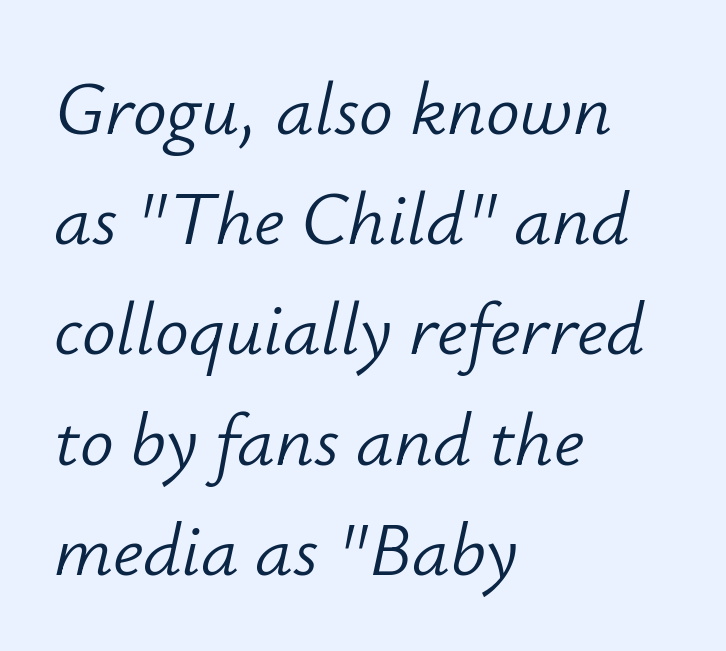
Q: Is the text bold? A: No.
Q: Is the text italic (slanted)? A: Yes, it leans right by about 12 degrees.
Q: Is the text underlined? A: No.
Q: How is the paragraph aligned? A: Left-aligned.
Q: Is the spacing between letters normal or unusually wide? A: Normal.
Q: Is the spacing between lines tight, normal or loose? A: Normal.
Q: Width (condensed, normal, or wide)? A: Normal.
Q: Stroke contrast? A: Low.
Q: x-height? A: Small.
Q: Monospaced? A: No.
